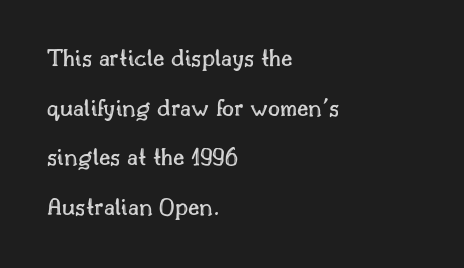
The image shows 26 px text type, upright; set left-aligned, loose line spacing (1.91x), normal letter spacing, not underlined.
